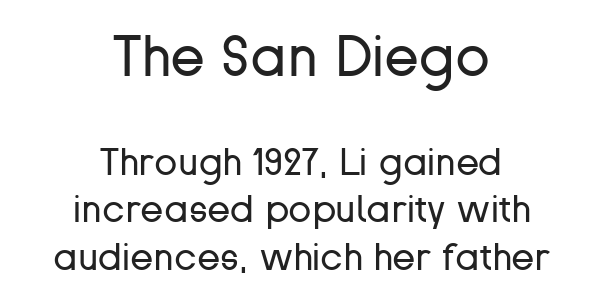
Q: Is the text bold? A: No.
Q: Is the text italic (slanted)? A: No, it is upright.
Q: Is the typeface a serif or a sans-serif typeface? A: Sans-serif.
Q: Is the text underlined? A: No.
Q: How is the paragraph aligned? A: Centered.
Q: Is the spacing between letters normal or unusually wide? A: Normal.
Q: Is the spacing between lines tight, normal or loose? A: Normal.
Q: Which block of text is set in a larger size, the first (top) or the second (bottom)? A: The first (top) one.
Q: Width (condensed, normal, or wide)? A: Normal.
Q: Stroke contrast? A: Low.
Q: x-height? A: Medium.
Q: Monospaced? A: No.
